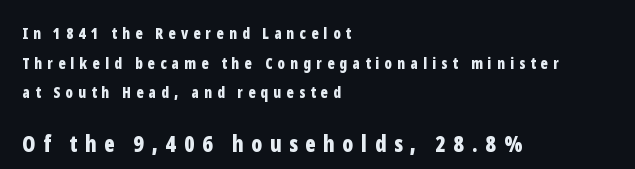
{"italic": "no", "bold": "yes", "underline": "no", "align": "left", "line_spacing": "loose", "line_spacing_ratio": 1.97, "letter_spacing": "wide", "letter_spacing_em": 0.35, "larger_block": "second", "size_ratio": 1.47, "glyph_px": 22}
